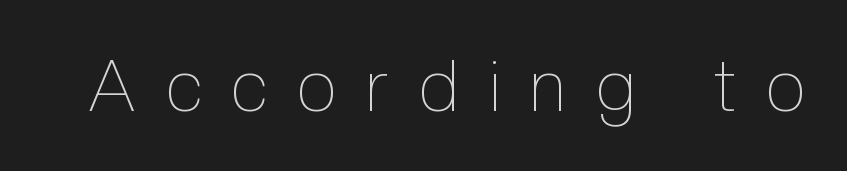
{"italic": "no", "bold": "no", "weight": "thin", "width": "condensed", "x_height": "medium", "monospaced": "no", "underline": "no", "letter_spacing": "wide", "letter_spacing_em": 0.42, "glyph_px": 72}
